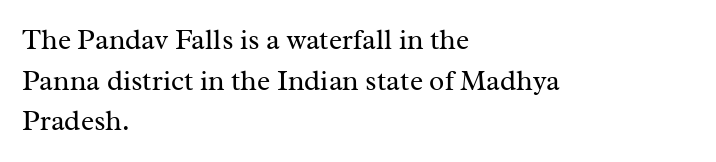
The image shows 28 px regular-weight serif type, upright; set left-aligned, normal line spacing (1.45x), normal letter spacing, not underlined; medium stroke contrast and a medium x-height.
